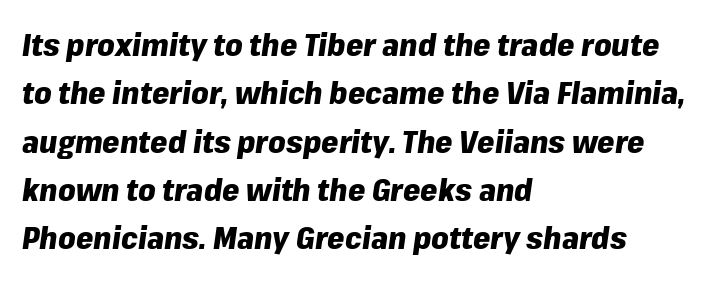
Q: Is the text bold? A: Yes.
Q: Is the text italic (slanted)? A: Yes, it leans right by about 8 degrees.
Q: Is the text underlined? A: No.
Q: How is the paragraph aligned? A: Left-aligned.
Q: Is the spacing between letters normal or unusually wide? A: Normal.
Q: Is the spacing between lines tight, normal or loose? A: Normal.
Q: Width (condensed, normal, or wide)? A: Normal.
Q: Stroke contrast? A: Low.
Q: x-height? A: Medium.
Q: Monospaced? A: No.
